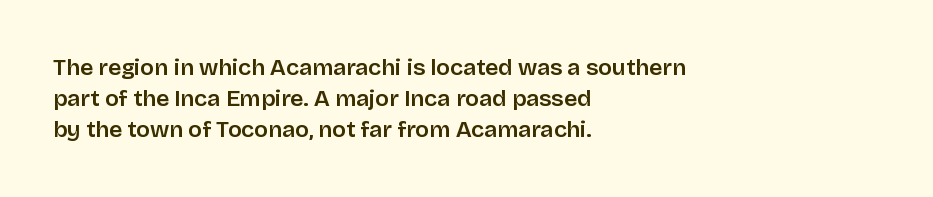
The glyphs are unaccompanied by any horizontal stroke below them. Quick note: not italic, upright. Each word holds together tightly as a unit, with standard inter-letter gaps. The paragraph shown leans on its left margin. Does the leading feel generous? No, just average.
